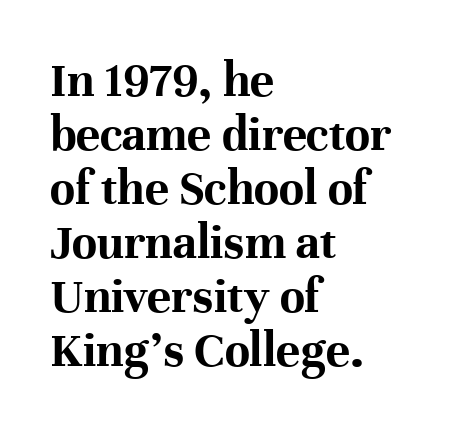
Q: Is the text bold? A: Yes.
Q: Is the text italic (slanted)? A: No, it is upright.
Q: Is the typeface a serif or a sans-serif typeface? A: Serif.
Q: Is the text underlined? A: No.
Q: How is the paragraph aligned? A: Left-aligned.
Q: Is the spacing between letters normal or unusually wide? A: Normal.
Q: Is the spacing between lines tight, normal or loose? A: Tight.
Q: Width (condensed, normal, or wide)? A: Normal.
Q: Stroke contrast? A: High.
Q: x-height? A: Medium.
Q: Monospaced? A: No.
